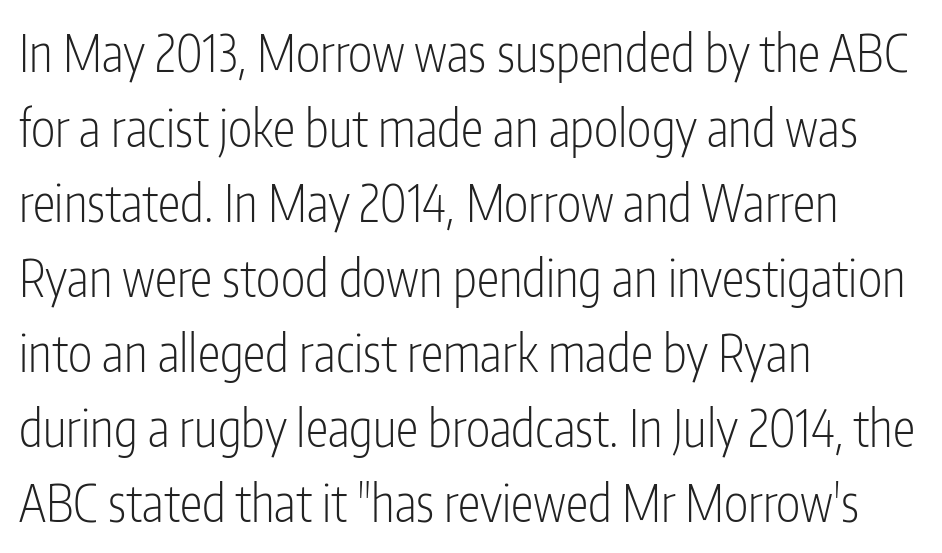
Q: Is the text bold? A: No.
Q: Is the text italic (slanted)? A: No, it is upright.
Q: Is the typeface a serif or a sans-serif typeface? A: Sans-serif.
Q: Is the text underlined? A: No.
Q: How is the paragraph aligned? A: Left-aligned.
Q: Is the spacing between letters normal or unusually wide? A: Normal.
Q: Is the spacing between lines tight, normal or loose? A: Normal.
Q: Width (condensed, normal, or wide)? A: Condensed.
Q: Stroke contrast? A: Low.
Q: x-height? A: Medium.
Q: Monospaced? A: No.
